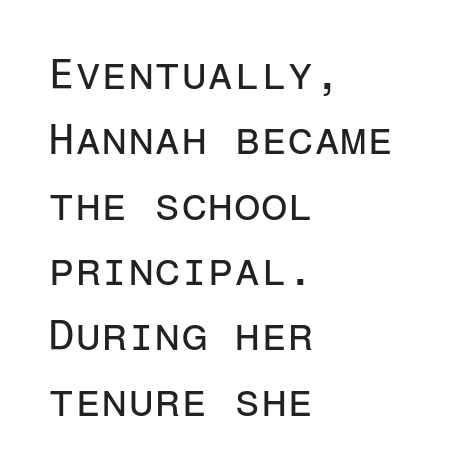
{"serif": "no", "italic": "no", "bold": "no", "weight": "regular", "width": "normal", "stroke_contrast": "low", "x_height": "medium", "monospaced": "yes", "underline": "no", "align": "left", "line_spacing": "normal", "line_spacing_ratio": 1.52, "letter_spacing": "normal", "letter_spacing_em": 0.0, "glyph_px": 43}
